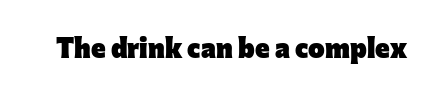
{"serif": "no", "italic": "no", "bold": "yes", "weight": "heavy", "width": "normal", "stroke_contrast": "low", "x_height": "medium", "monospaced": "no", "underline": "no", "letter_spacing": "normal", "letter_spacing_em": 0.0, "glyph_px": 28}
